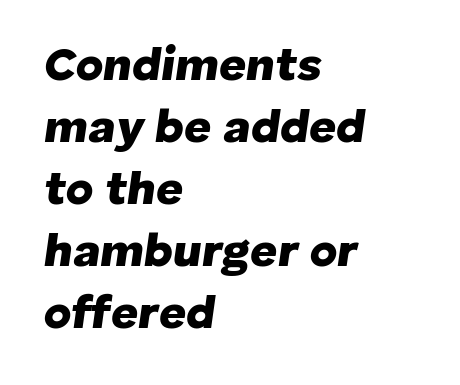
{"italic": "yes", "lean": "right", "slant_degrees": 8, "bold": "yes", "weight": "heavy", "width": "normal", "stroke_contrast": "low", "x_height": "medium", "monospaced": "no", "underline": "no", "align": "left", "line_spacing": "normal", "line_spacing_ratio": 1.32, "letter_spacing": "normal", "letter_spacing_em": 0.0, "glyph_px": 47}
